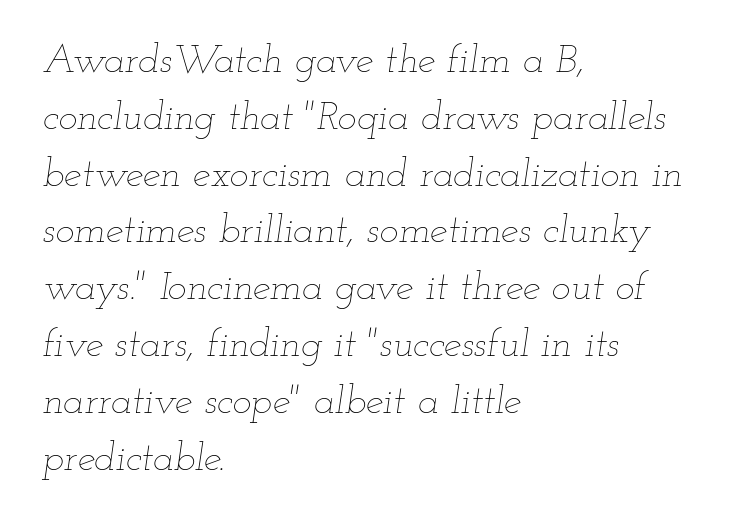
{"italic": "yes", "lean": "right", "slant_degrees": 12, "bold": "no", "weight": "thin", "width": "wide", "stroke_contrast": "low", "x_height": "small", "monospaced": "no", "underline": "no", "align": "left", "line_spacing": "normal", "line_spacing_ratio": 1.42, "letter_spacing": "normal", "letter_spacing_em": 0.0, "glyph_px": 40}
